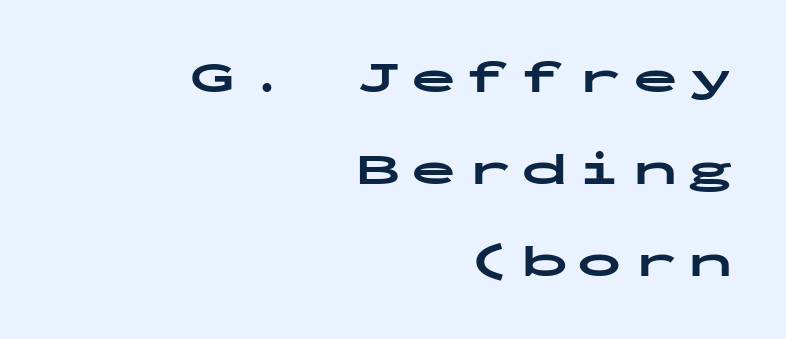
Q: Is the text bold? A: Yes.
Q: Is the text italic (slanted)? A: No, it is upright.
Q: Is the typeface a serif or a sans-serif typeface? A: Sans-serif.
Q: Is the text underlined? A: No.
Q: How is the paragraph aligned? A: Right-aligned.
Q: Is the spacing between letters normal or unusually wide? A: Unusually wide.
Q: Is the spacing between lines tight, normal or loose? A: Loose.
Q: Width (condensed, normal, or wide)? A: Wide.
Q: Stroke contrast? A: Low.
Q: x-height? A: Medium.
Q: Monospaced? A: Yes.
